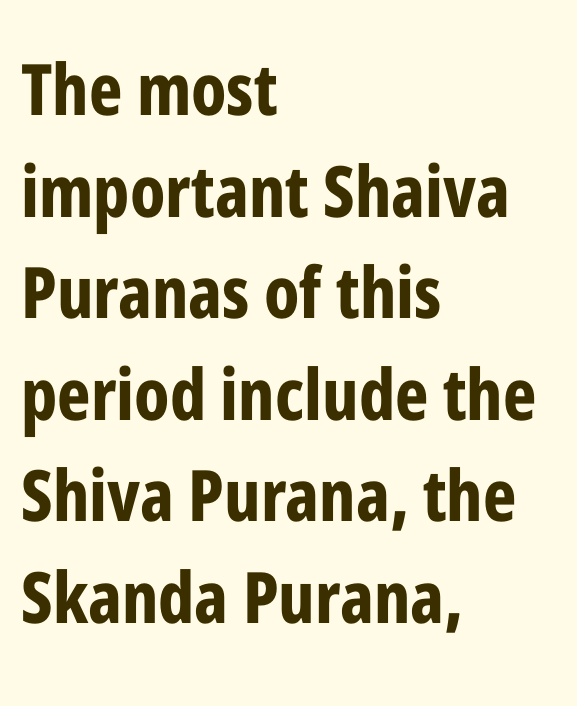
Q: Is the text bold? A: Yes.
Q: Is the text italic (slanted)? A: No, it is upright.
Q: Is the typeface a serif or a sans-serif typeface? A: Sans-serif.
Q: Is the text underlined? A: No.
Q: How is the paragraph aligned? A: Left-aligned.
Q: Is the spacing between letters normal or unusually wide? A: Normal.
Q: Is the spacing between lines tight, normal or loose? A: Normal.
Q: Width (condensed, normal, or wide)? A: Condensed.
Q: Stroke contrast? A: Low.
Q: x-height? A: Medium.
Q: Monospaced? A: No.
